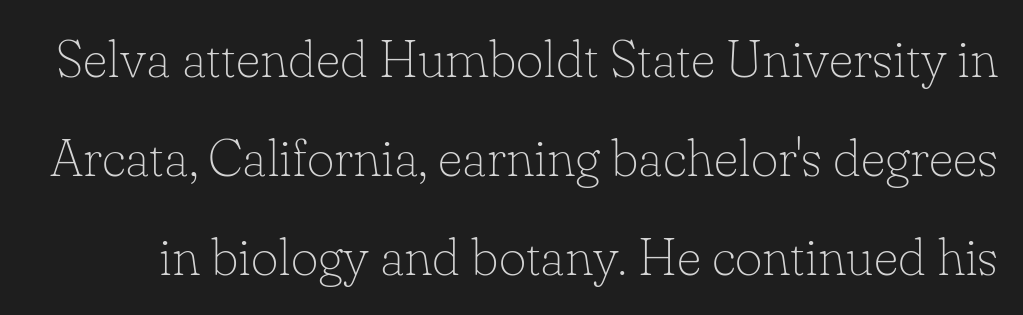
The characters display serif detailing at their extremities. A quiet, ordinary-to-light weight characterises the typeface. Check the space under the baseline: it is left empty. A typesetter would mark this as roman, not italic. A typesetter would call this proportional, since set widths differ per character. The rendering keeps characters at their native spacing.
